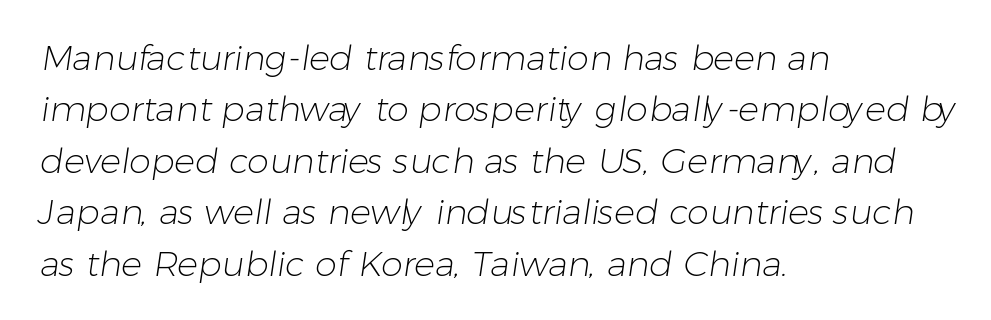
Q: Is the text bold? A: No.
Q: Is the typeface a serif or a sans-serif typeface? A: Sans-serif.
Q: Is the text underlined? A: No.
Q: How is the paragraph aligned? A: Left-aligned.
Q: Is the spacing between letters normal or unusually wide? A: Normal.
Q: Is the spacing between lines tight, normal or loose? A: Normal.
Q: Width (condensed, normal, or wide)? A: Normal.
Q: Stroke contrast? A: Low.
Q: x-height? A: Medium.
Q: Monospaced? A: No.
